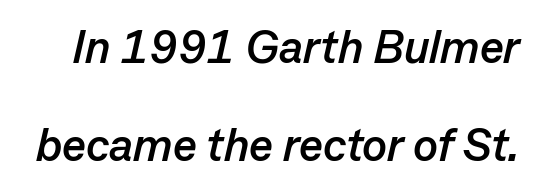
{"italic": "yes", "lean": "right", "slant_degrees": 13, "bold": "yes", "weight": "semibold", "width": "normal", "stroke_contrast": "low", "x_height": "medium", "monospaced": "no", "underline": "no", "line_spacing": "loose", "line_spacing_ratio": 2.13, "letter_spacing": "normal", "letter_spacing_em": 0.0, "glyph_px": 46}
